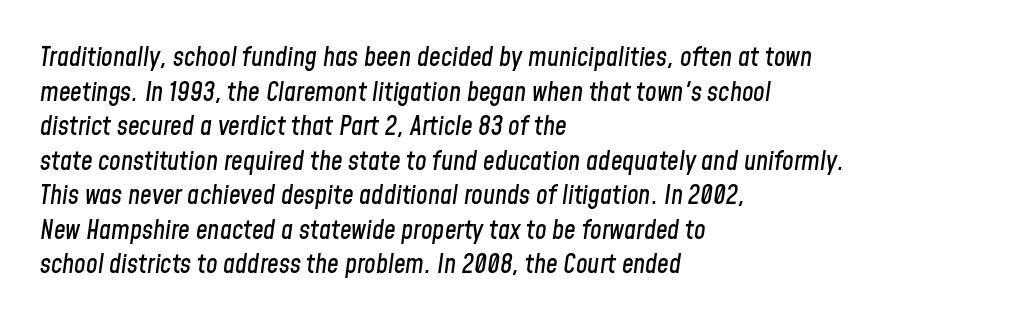
The image shows 26 px text type, italic (leaning right); set left-aligned, normal line spacing (1.33x), normal letter spacing, not underlined.
